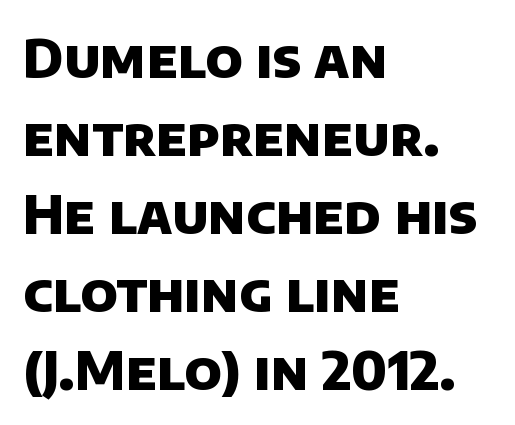
Q: Is the text bold? A: Yes.
Q: Is the typeface a serif or a sans-serif typeface? A: Sans-serif.
Q: Is the text underlined? A: No.
Q: How is the paragraph aligned? A: Left-aligned.
Q: Is the spacing between letters normal or unusually wide? A: Normal.
Q: Is the spacing between lines tight, normal or loose? A: Normal.
Q: Width (condensed, normal, or wide)? A: Normal.
Q: Stroke contrast? A: Low.
Q: x-height? A: Large.
Q: Monospaced? A: No.
